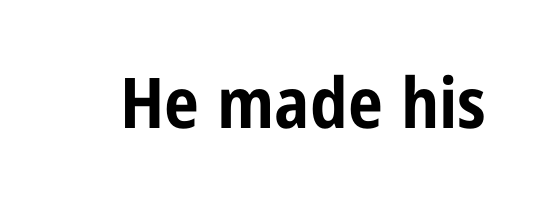
{"serif": "no", "italic": "no", "bold": "yes", "weight": "bold", "width": "condensed", "stroke_contrast": "low", "x_height": "medium", "monospaced": "no", "underline": "no", "letter_spacing": "normal", "letter_spacing_em": 0.0, "glyph_px": 70}
